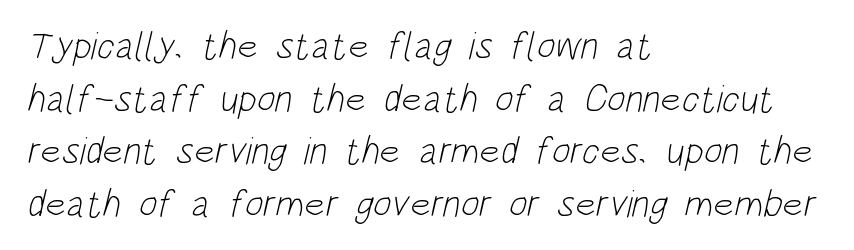
The image shows 39 px light, condensed sans-serif type; set left-aligned, normal line spacing (1.35x), normal letter spacing, not underlined; low stroke contrast and a large x-height.
